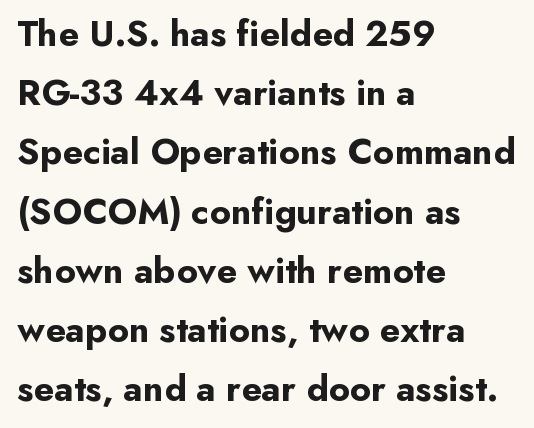
This sample has the flowing, uneven cadence of proportional lettering. Is the block centered? No — it sits flush against the left margin. The passage shown is emphatically bold. The space between consecutive lines is moderate. The type is set solid horizontally, with unmodified tracking. Check under the words: just untouched page.
